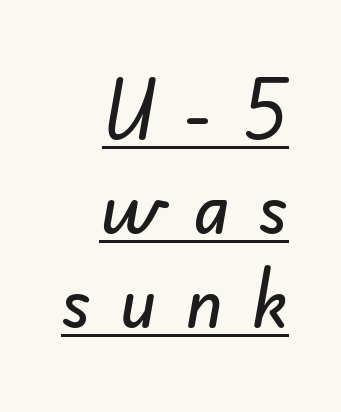
The image shows 67 px sans-serif type; set right-aligned, normal line spacing (1.4x), unusually wide letter spacing (+0.42 em), underlined; low stroke contrast and a small x-height.
